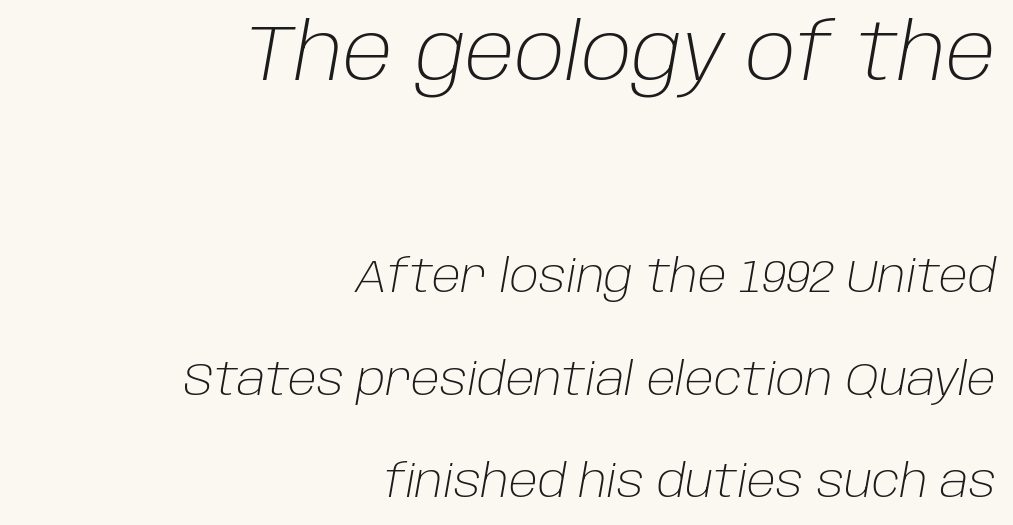
The line texture is even and compact thanks to regular tracking. The letters advance in unequal steps, a hallmark of proportional type. Is this a heavy cut? Hardly; it is regular or lighter. The composition opens big and finishes small.
